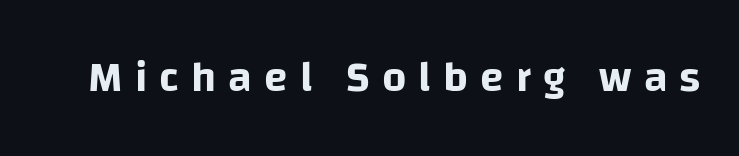
Q: Is the text italic (slanted)? A: No, it is upright.
Q: Is the typeface a serif or a sans-serif typeface? A: Sans-serif.
Q: Is the text underlined? A: No.
Q: Is the spacing between letters normal or unusually wide? A: Unusually wide.
Q: Width (condensed, normal, or wide)? A: Normal.
Q: Stroke contrast? A: Low.
Q: x-height? A: Large.
Q: Monospaced? A: No.
